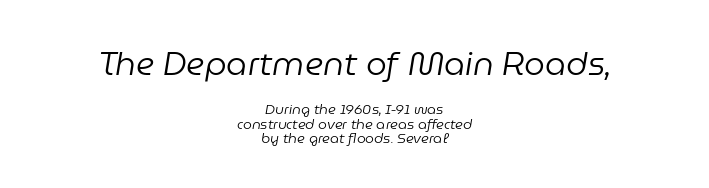
Q: Is the text bold? A: No.
Q: Is the text italic (slanted)? A: Yes, it leans right by about 9 degrees.
Q: Is the text underlined? A: No.
Q: How is the paragraph aligned? A: Centered.
Q: Is the spacing between letters normal or unusually wide? A: Normal.
Q: Is the spacing between lines tight, normal or loose? A: Tight.
Q: Which block of text is set in a larger size, the first (top) or the second (bottom)? A: The first (top) one.
Q: Width (condensed, normal, or wide)? A: Normal.
Q: Stroke contrast? A: Low.
Q: x-height? A: Medium.
Q: Monospaced? A: No.
